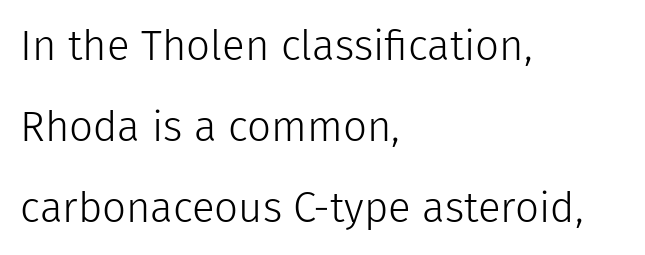
Bare-footed words on every line. Does the type have serifs? No, each stem ends abruptly. Every character sits straight up, as roman type does. The passage is arranged the way most books set body copy — flush left.
